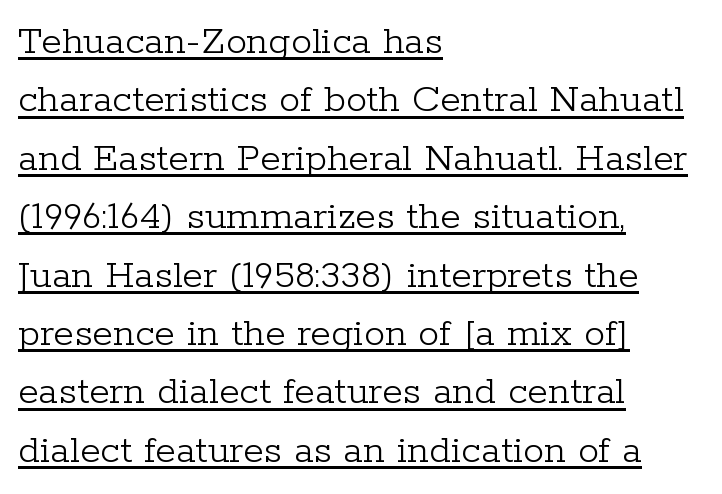
{"serif": "yes", "italic": "no", "bold": "no", "weight": "light", "width": "normal", "stroke_contrast": "low", "x_height": "medium", "monospaced": "no", "underline": "yes", "align": "left", "line_spacing": "normal", "line_spacing_ratio": 1.39, "letter_spacing": "normal", "letter_spacing_em": 0.0, "glyph_px": 42}
